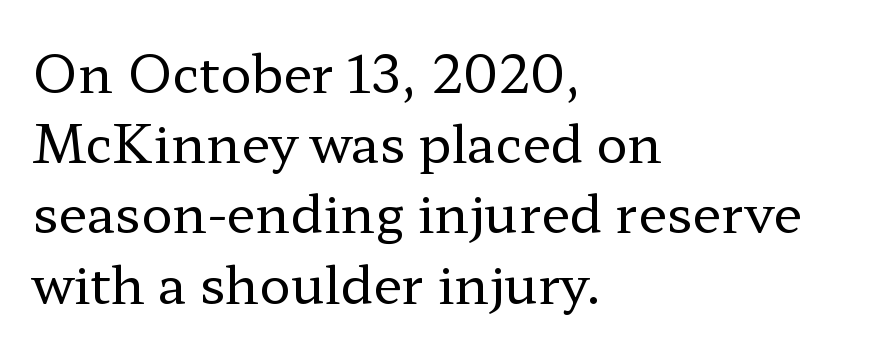
Q: Is the text bold? A: No.
Q: Is the text italic (slanted)? A: No, it is upright.
Q: Is the typeface a serif or a sans-serif typeface? A: Serif.
Q: Is the text underlined? A: No.
Q: How is the paragraph aligned? A: Left-aligned.
Q: Is the spacing between letters normal or unusually wide? A: Normal.
Q: Is the spacing between lines tight, normal or loose? A: Normal.
Q: Width (condensed, normal, or wide)? A: Wide.
Q: Stroke contrast? A: Low.
Q: x-height? A: Medium.
Q: Monospaced? A: No.
